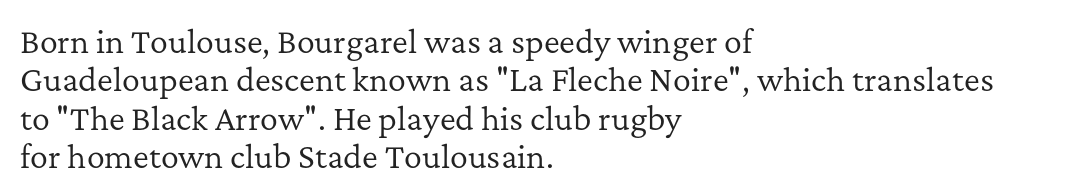
{"serif": "yes", "italic": "no", "bold": "no", "weight": "regular", "width": "normal", "stroke_contrast": "low", "x_height": "medium", "monospaced": "no", "underline": "no", "align": "left", "line_spacing": "normal", "line_spacing_ratio": 1.28, "letter_spacing": "normal", "letter_spacing_em": 0.0, "glyph_px": 30}
